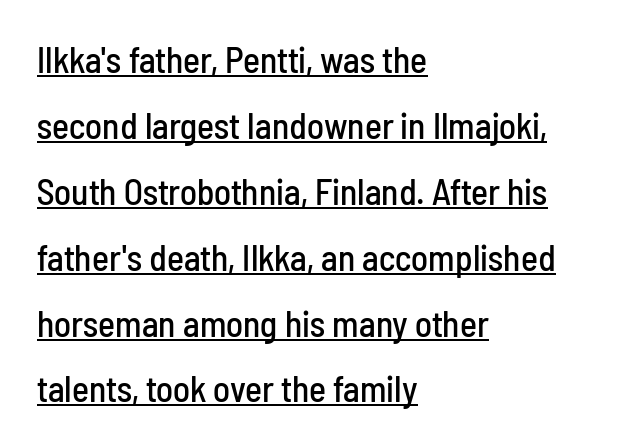
The image shows 36 px condensed sans-serif type, upright; set left-aligned, line spacing 1.83x, normal letter spacing, underlined; low stroke contrast and a medium x-height.
